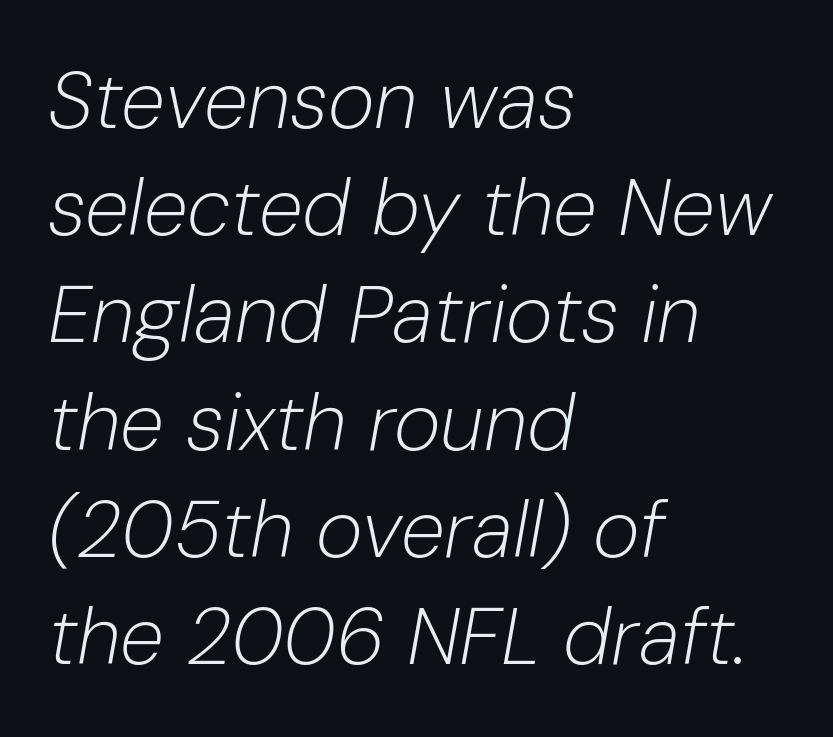
Q: Is the text bold? A: No.
Q: Is the text italic (slanted)? A: Yes, it leans right by about 10 degrees.
Q: Is the text underlined? A: No.
Q: How is the paragraph aligned? A: Left-aligned.
Q: Is the spacing between letters normal or unusually wide? A: Normal.
Q: Is the spacing between lines tight, normal or loose? A: Normal.
Q: Width (condensed, normal, or wide)? A: Normal.
Q: Stroke contrast? A: Low.
Q: x-height? A: Medium.
Q: Monospaced? A: No.
